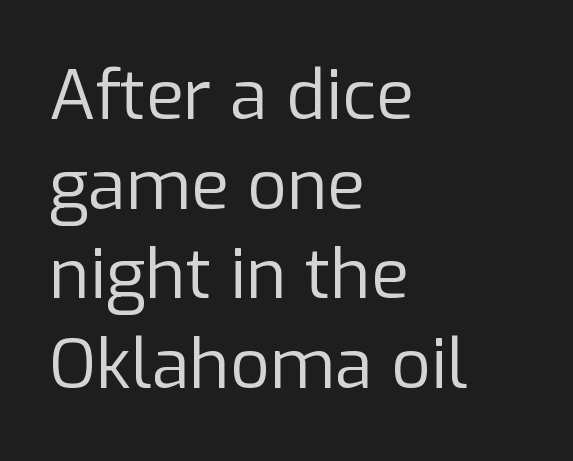
Q: Is the text bold? A: No.
Q: Is the text italic (slanted)? A: No, it is upright.
Q: Is the typeface a serif or a sans-serif typeface? A: Sans-serif.
Q: Is the text underlined? A: No.
Q: How is the paragraph aligned? A: Left-aligned.
Q: Is the spacing between letters normal or unusually wide? A: Normal.
Q: Is the spacing between lines tight, normal or loose? A: Normal.
Q: Width (condensed, normal, or wide)? A: Normal.
Q: Stroke contrast? A: Low.
Q: x-height? A: Medium.
Q: Monospaced? A: No.
